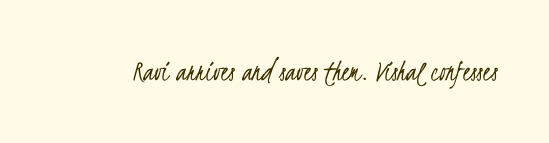
The image shows 31 px light, condensed sans-serif type; set normal letter spacing, not underlined; low stroke contrast and a small x-height.
